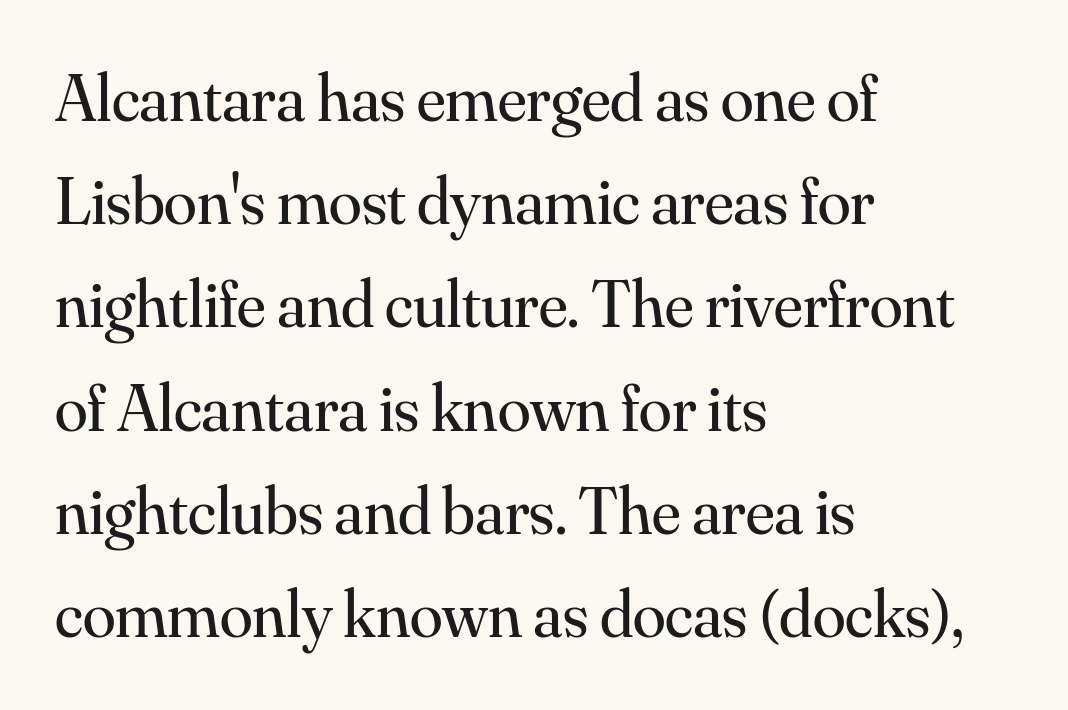
The strip under each line holds only bare page. The line-height multiplier appears to be the usual default. Here the designer chose a conventional face with non-uniform glyph widths. No letter is thick-stroked: the sample isn't bold.
